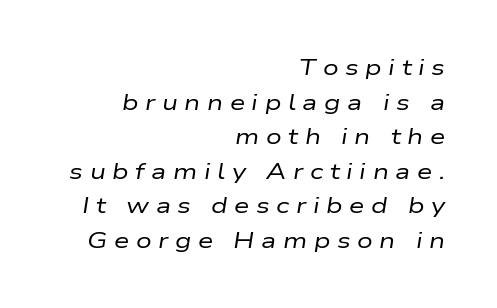
The image shows 22 px text type, italic (leaning right); set right-aligned, normal line spacing (1.57x), unusually wide letter spacing (+0.3 em), not underlined.
